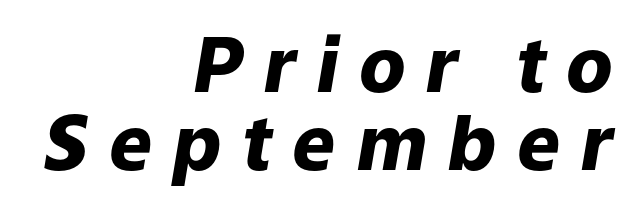
Compared with typical body copy, the letter spacing here is much looser. Here the designer chose a conventional face with non-uniform glyph widths. The space directly below the letters is spotless. The line-height multiplier appears low, near solid setting. The letters are slanted; this is an italic face.
